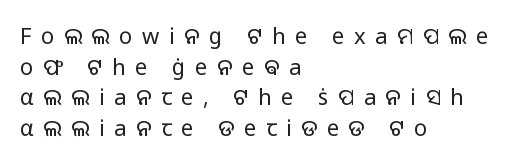
Ordinary non-slanted type is in use. A typesetter would call this heavily tracked-out type. Bare-footed words on every line. The font sits on the lighter half of the weight spectrum, regular included. All the whitespace from short lines collects on the right. How would I describe the line gaps? Plain and ordinary.
